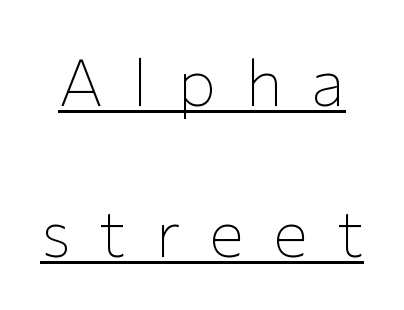
You could not count columns in this text — the font is proportionally spaced. Examine the stroke ends and you'll find no serifs. Each line of the rendering has a horizontal stroke beneath the glyphs. Italic: no, the glyphs are upright roman. Tracking here is generous; glyphs stand well apart from one another. Weight: in the light-to-regular range.
